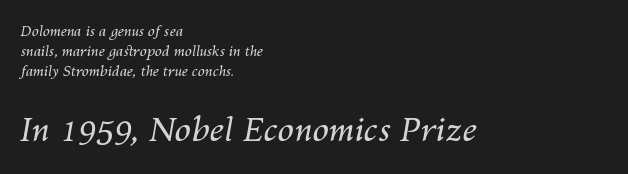
The image shows 33 px regular-weight type, italic (leaning right); set left-aligned, normal line spacing (1.43x), normal letter spacing, not underlined; the second (bottom) block is 2.36x larger; medium stroke contrast and a medium x-height.
